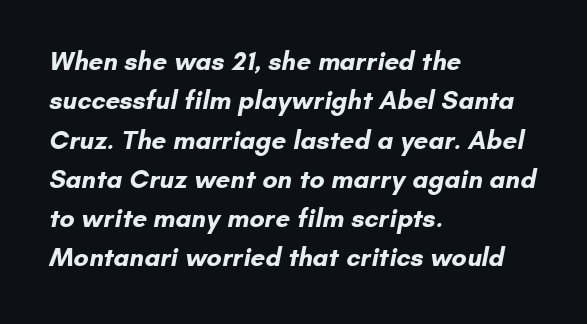
Is the type bold? Yes — the strokes are clearly thick and heavy. Line beginnings align vertically; line endings do not. The specimen omits any rule beneath the text block's lines. The horizontal fit of the characters is conventional and even. These lines sit exactly where default settings would place them.
